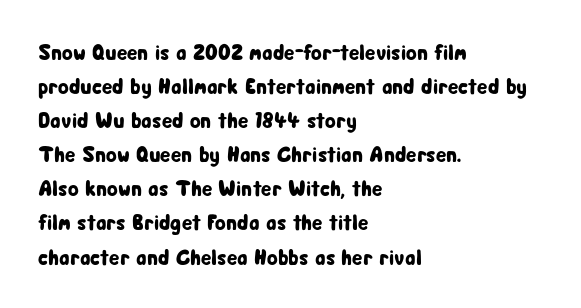
{"italic": "no", "underline": "no", "align": "left", "line_spacing": "normal", "line_spacing_ratio": 1.55, "letter_spacing": "normal", "letter_spacing_em": 0.0, "glyph_px": 22}
